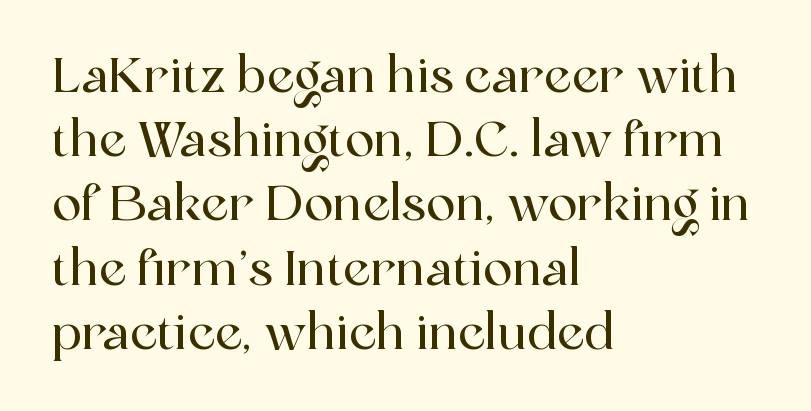
{"serif": "yes", "italic": "no", "width": "normal", "x_height": "medium", "monospaced": "no", "underline": "no", "align": "left", "line_spacing": "normal", "line_spacing_ratio": 1.31, "letter_spacing": "normal", "letter_spacing_em": 0.0, "glyph_px": 49}
